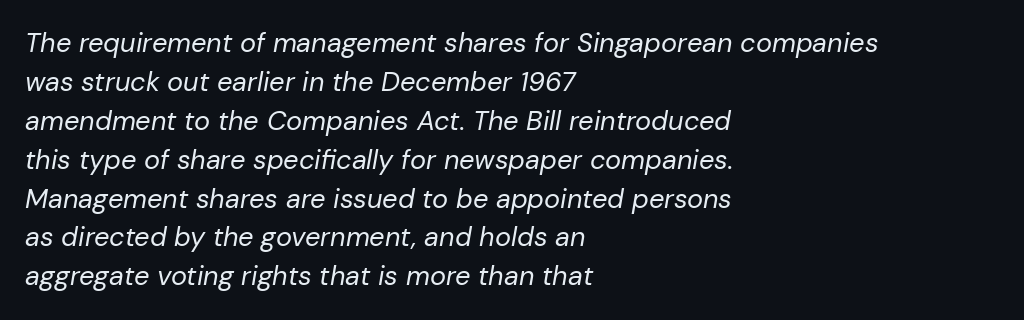
One-word summary of the alignment: left. Is the letter spacing exaggerated? No — it looks like the ordinary default. The space between consecutive lines is moderate. Looking at the ascenders, they clearly lean. The string is rendered with underlining switched off. No heavy texture on the line: the type isn't bold.
